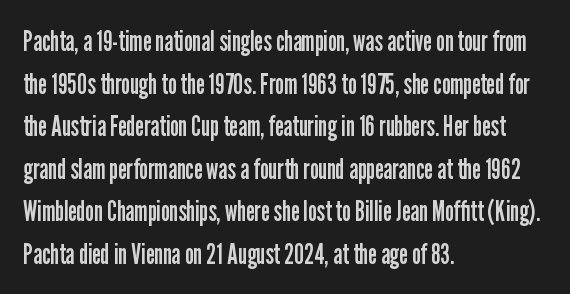
The image shows 28 px regular-weight, condensed sans-serif type, upright; set left-aligned, normal line spacing (1.52x), normal letter spacing, not underlined; low stroke contrast and a medium x-height.
